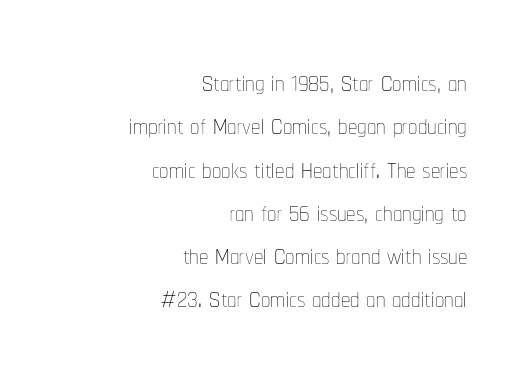
The image shows 37 px thin, condensed type, upright; set right-aligned, line spacing 1.17x, normal letter spacing, not underlined; low stroke contrast and a medium x-height.
